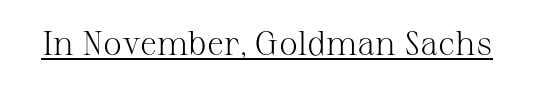
{"serif": "yes", "italic": "no", "bold": "no", "weight": "light", "width": "normal", "stroke_contrast": "medium", "x_height": "medium", "monospaced": "no", "underline": "yes", "letter_spacing": "normal", "letter_spacing_em": 0.0, "glyph_px": 34}
